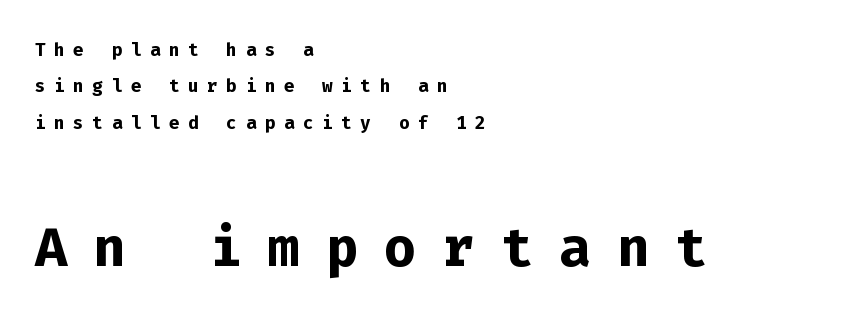
{"serif": "no", "italic": "no", "bold": "yes", "weight": "semibold", "width": "normal", "stroke_contrast": "low", "x_height": "medium", "monospaced": "yes", "underline": "no", "align": "left", "line_spacing": "normal", "line_spacing_ratio": 1.46, "letter_spacing": "wide", "letter_spacing_em": 0.34, "larger_block": "second", "size_ratio": 3.04, "glyph_px": 76}
